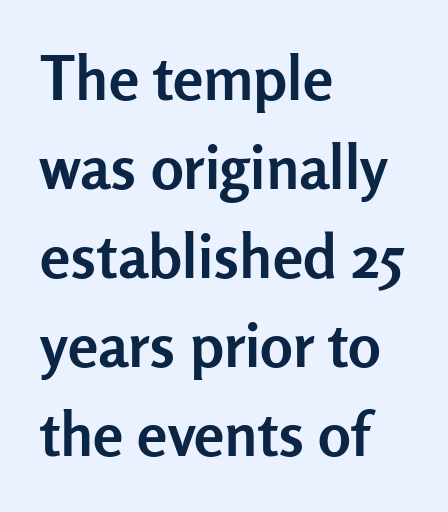
Q: Is the text bold? A: Yes.
Q: Is the text italic (slanted)? A: No, it is upright.
Q: Is the typeface a serif or a sans-serif typeface? A: Sans-serif.
Q: Is the text underlined? A: No.
Q: How is the paragraph aligned? A: Left-aligned.
Q: Is the spacing between letters normal or unusually wide? A: Normal.
Q: Is the spacing between lines tight, normal or loose? A: Normal.
Q: Width (condensed, normal, or wide)? A: Normal.
Q: Stroke contrast? A: Low.
Q: x-height? A: Medium.
Q: Monospaced? A: No.
